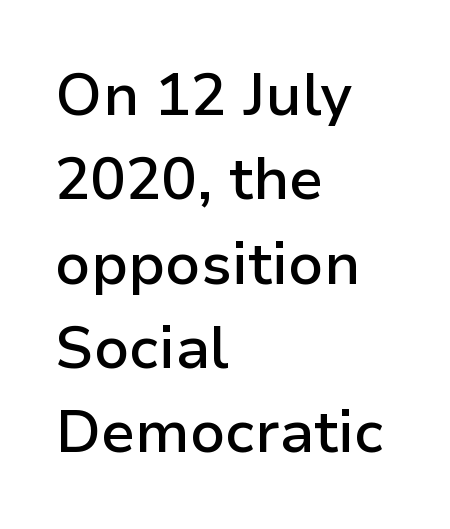
{"serif": "no", "italic": "no", "bold": "semi", "weight": "semibold", "width": "normal", "stroke_contrast": "low", "x_height": "medium", "monospaced": "no", "underline": "no", "align": "left", "line_spacing": "normal", "line_spacing_ratio": 1.43, "letter_spacing": "normal", "letter_spacing_em": 0.0, "glyph_px": 59}
